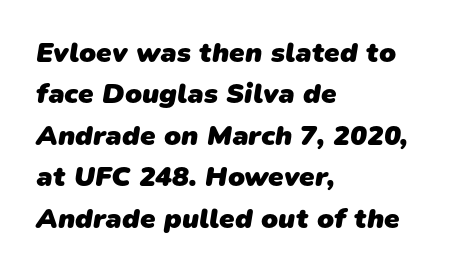
{"serif": "no", "bold": "yes", "weight": "heavy", "width": "normal", "stroke_contrast": "low", "x_height": "medium", "monospaced": "no", "underline": "no", "align": "left", "line_spacing": "normal", "line_spacing_ratio": 1.48, "letter_spacing": "normal", "letter_spacing_em": 0.0, "glyph_px": 28}
